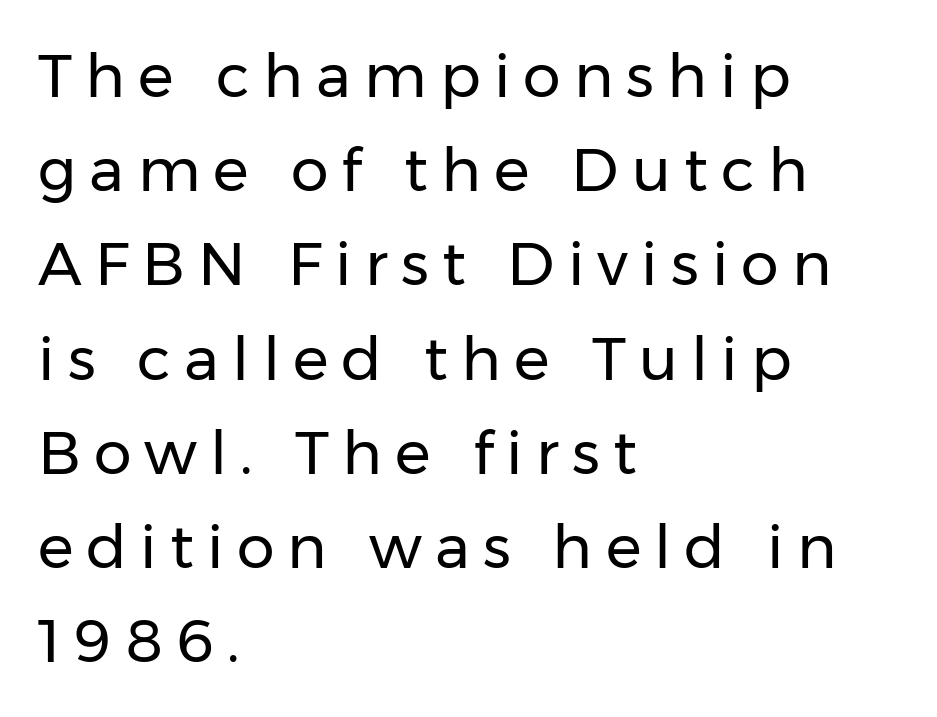
Display-style spreading of the glyphs; the letterfit is very open. Spacing verdict: proportional, widths tailored to each character. Is this a heavy cut? Hardly; it is regular or lighter. Whoever set this chose a conventional vertical rhythm.
